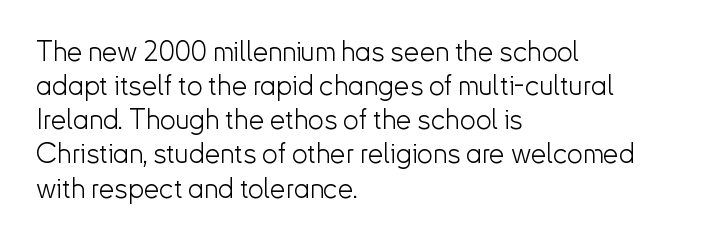
The passage shown is not bold in any degree. The face used here is proportionally spaced, like ordinary book or web type. This sample uses an upright cut, with every glyph sitting square on the baseline. Nobody drew a line under any word here. Font category for this specimen: sans-serif. Horizontally, the lines are justified to the leading edge only.
